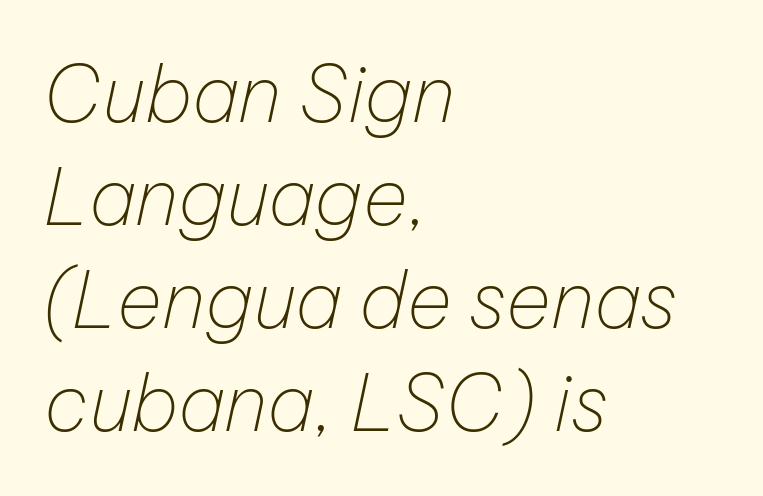
The image shows 78 px thin type, italic (leaning right); set left-aligned, normal line spacing (1.32x), normal letter spacing, not underlined; low stroke contrast and a medium x-height.
